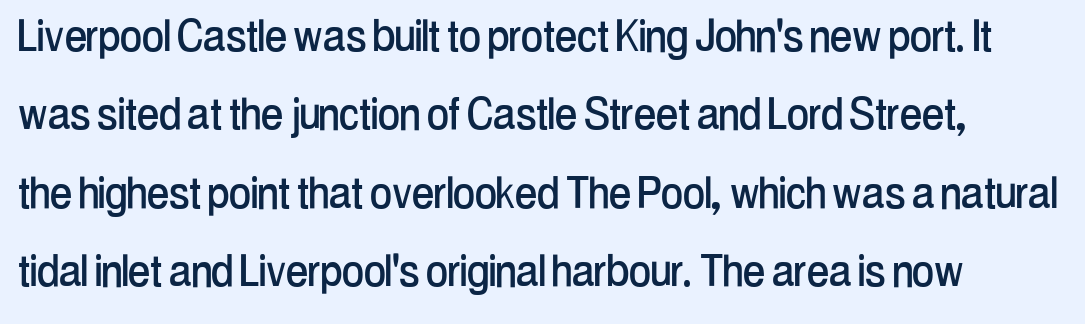
{"serif": "no", "italic": "no", "width": "condensed", "stroke_contrast": "low", "x_height": "medium", "monospaced": "no", "underline": "no", "align": "left", "line_spacing": "normal", "line_spacing_ratio": 1.48, "letter_spacing": "normal", "letter_spacing_em": 0.0, "glyph_px": 53}
